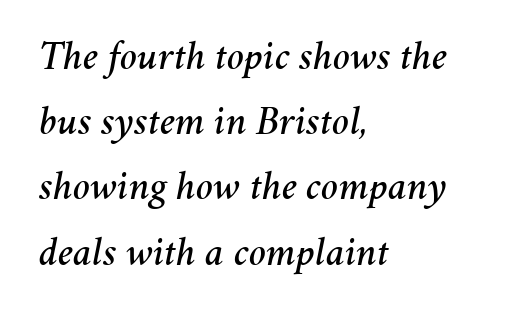
Proportional: the letters do not fall into vertical columns. Look at the tracking — it's just the regular setting, nothing added. The setting favours the left margin, as ordinary paragraphs usually do. Quick note: interline space is typical. Only glyphs here, with clear space below each row. The specimen reads as italic at a glance.
